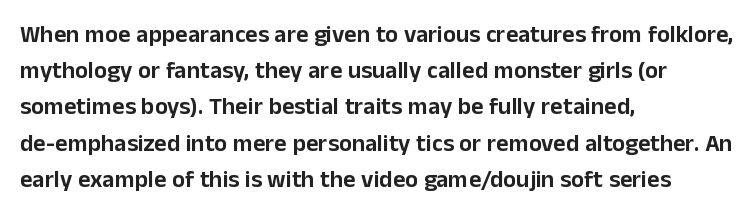
{"italic": "no", "underline": "no", "align": "left", "line_spacing": "normal", "line_spacing_ratio": 1.51, "letter_spacing": "normal", "letter_spacing_em": 0.0, "glyph_px": 24}
